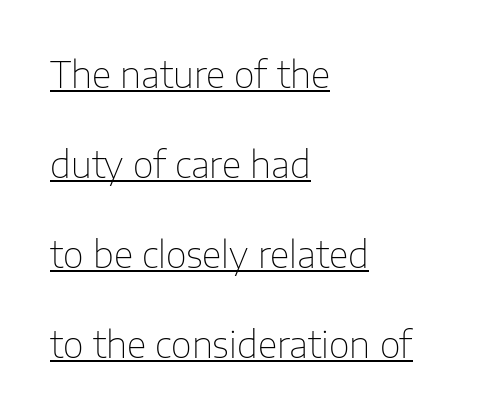
The image shows 36 px thin sans-serif type, upright; set left-aligned, loose line spacing (2.5x), normal letter spacing, underlined; low stroke contrast and a medium x-height.
